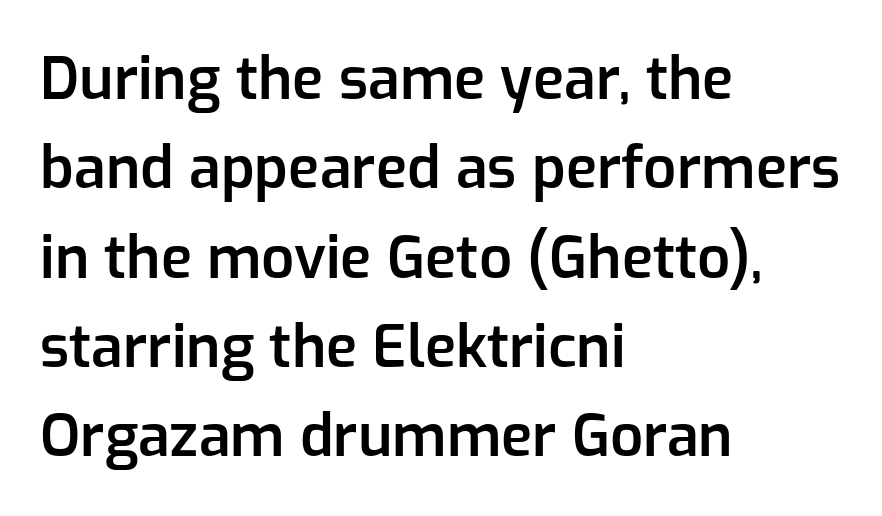
{"serif": "no", "italic": "no", "bold": "semi", "weight": "semibold", "width": "normal", "stroke_contrast": "low", "x_height": "medium", "monospaced": "no", "underline": "no", "align": "left", "line_spacing": "normal", "line_spacing_ratio": 1.54, "letter_spacing": "normal", "letter_spacing_em": 0.0, "glyph_px": 58}
